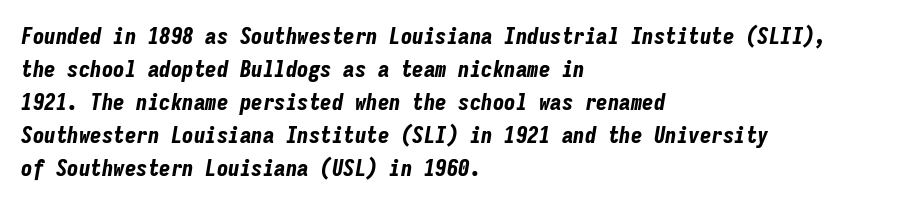
Interline gaps are of average width in this sample. Does extra space separate the letters? No, they use regular spacing. A full-strength bold gives these letters their thick strokes. Descender tails drop into unmarked territory. Teacher's note: observe the even left margin — that is flush-left alignment.
